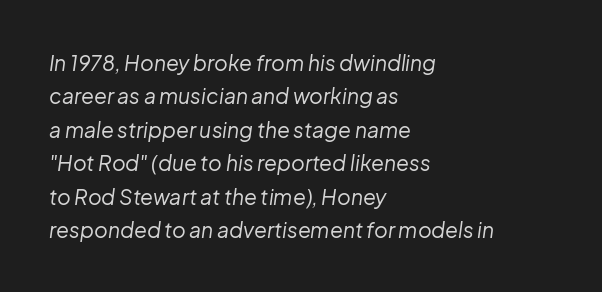
Q: Is the text bold? A: No.
Q: Is the text italic (slanted)? A: Yes, it leans right by about 8 degrees.
Q: Is the text underlined? A: No.
Q: How is the paragraph aligned? A: Left-aligned.
Q: Is the spacing between letters normal or unusually wide? A: Normal.
Q: Is the spacing between lines tight, normal or loose? A: Normal.
